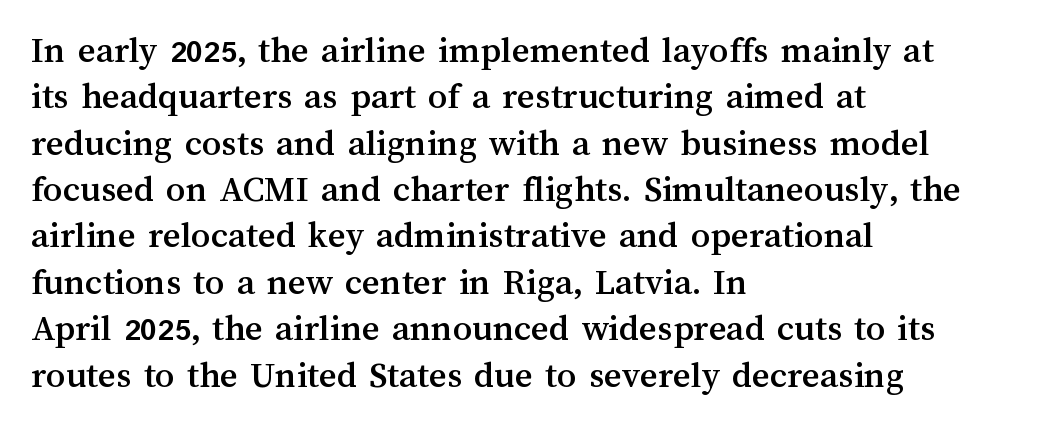
A typesetter would call this zero additional tracking. Character widths vary here, with narrow letters taking less room than wide ones. Descenders are the only things crossing below the line. A roman cut, with each character standing at attention. Horizontal alignment here is leftward, the default for most running prose.
